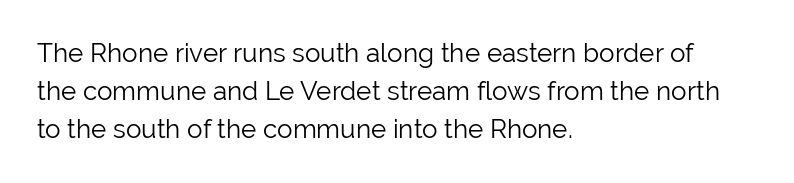
The image shows 26 px text type, upright; set left-aligned, normal line spacing (1.47x), normal letter spacing, not underlined.
